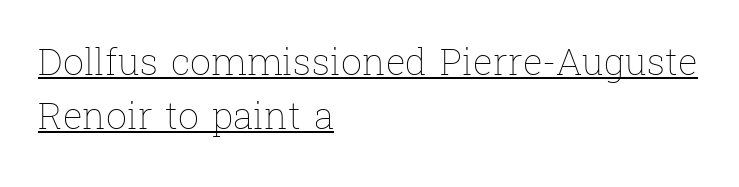
The image shows 37 px thin type, upright; set left-aligned, normal line spacing (1.47x), normal letter spacing, underlined; low stroke contrast and a medium x-height.
